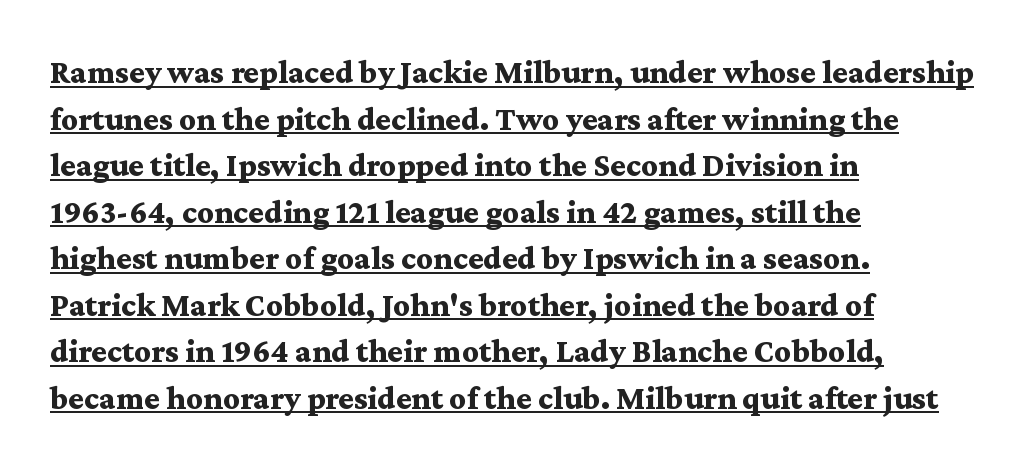
{"serif": "yes", "italic": "no", "bold": "yes", "weight": "bold", "width": "wide", "stroke_contrast": "medium", "x_height": "medium", "monospaced": "no", "underline": "yes", "align": "left", "line_spacing": "normal", "line_spacing_ratio": 1.41, "letter_spacing": "normal", "letter_spacing_em": 0.0, "glyph_px": 33}
